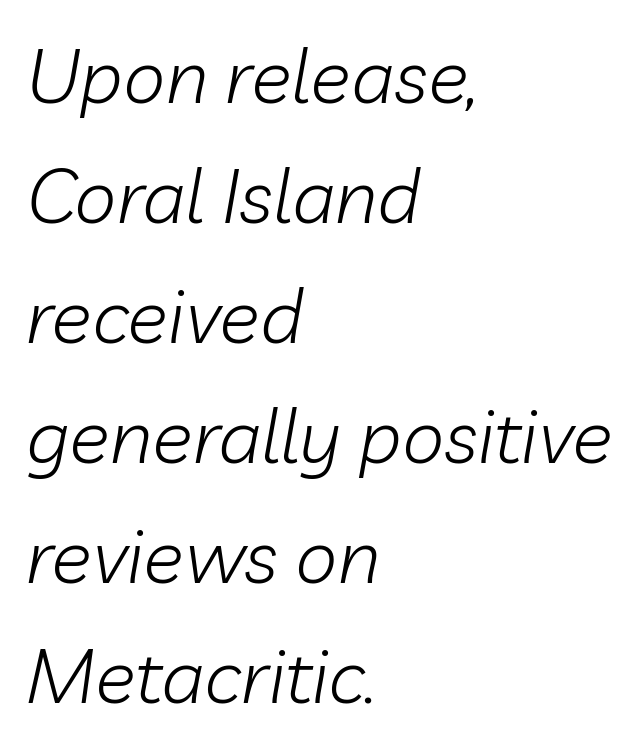
{"italic": "yes", "lean": "right", "slant_degrees": 10, "bold": "no", "weight": "light", "width": "normal", "stroke_contrast": "low", "x_height": "medium", "monospaced": "no", "underline": "no", "align": "left", "line_spacing": "normal", "line_spacing_ratio": 1.58, "letter_spacing": "normal", "letter_spacing_em": 0.0, "glyph_px": 76}
